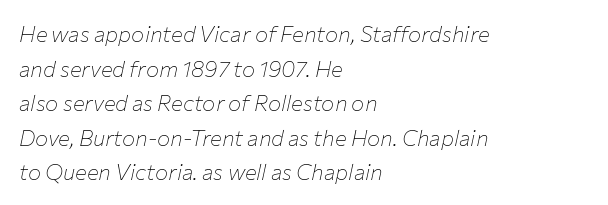
{"italic": "yes", "lean": "right", "slant_degrees": 12, "bold": "no", "underline": "no", "align": "left", "line_spacing": "normal", "line_spacing_ratio": 1.57, "letter_spacing": "normal", "letter_spacing_em": 0.0, "glyph_px": 22}
